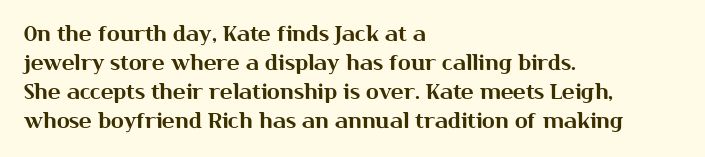
The image shows 21 px text type, upright; set left-aligned, normal line spacing (1.38x), normal letter spacing, not underlined.
